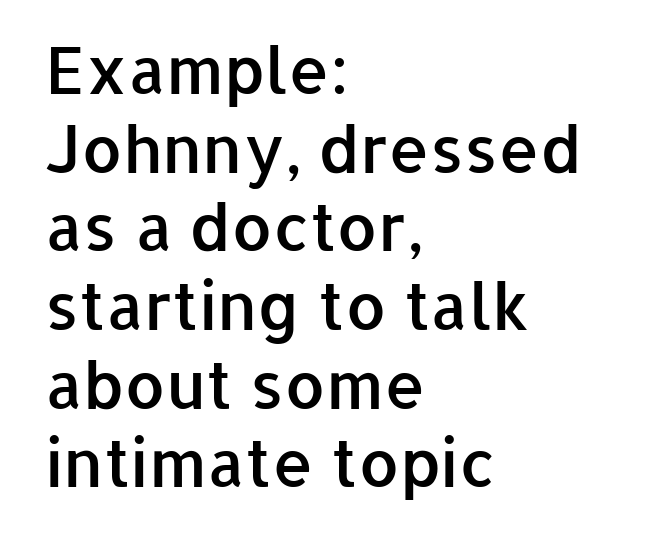
These lines keep a tight, regular rhythm from letter to letter. The lines are quadded left. The specimen reads as upright at a glance. This sample uses a sans-serif face.
